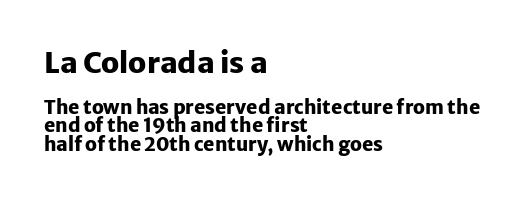
Character widths vary here, with narrow letters taking less room than wide ones. Nobody drew a line under any word here. If you measured baseline to baseline, you'd find a short distance. Here the first block reads like a headline and the second like body copy. Is the letter spacing exaggerated? No — it looks like the ordinary default.
